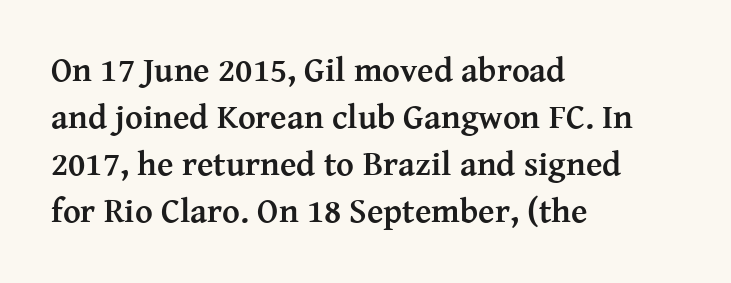
Q: Is the text bold? A: Yes.
Q: Is the text italic (slanted)? A: No, it is upright.
Q: Is the typeface a serif or a sans-serif typeface? A: Serif.
Q: Is the text underlined? A: No.
Q: How is the paragraph aligned? A: Left-aligned.
Q: Is the spacing between letters normal or unusually wide? A: Normal.
Q: Is the spacing between lines tight, normal or loose? A: Normal.
Q: Width (condensed, normal, or wide)? A: Normal.
Q: Stroke contrast? A: Medium.
Q: x-height? A: Medium.
Q: Monospaced? A: No.
